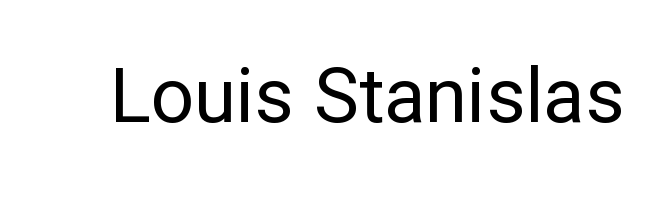
The image shows 76 px regular-weight sans-serif type, upright; set normal letter spacing, not underlined; low stroke contrast and a medium x-height.
